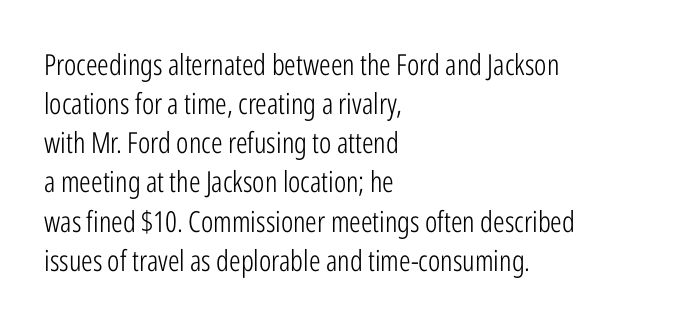
Q: Is the text bold? A: No.
Q: Is the text italic (slanted)? A: No, it is upright.
Q: Is the typeface a serif or a sans-serif typeface? A: Sans-serif.
Q: Is the text underlined? A: No.
Q: How is the paragraph aligned? A: Left-aligned.
Q: Is the spacing between letters normal or unusually wide? A: Normal.
Q: Is the spacing between lines tight, normal or loose? A: Normal.
Q: Width (condensed, normal, or wide)? A: Condensed.
Q: Stroke contrast? A: Low.
Q: x-height? A: Medium.
Q: Monospaced? A: No.
